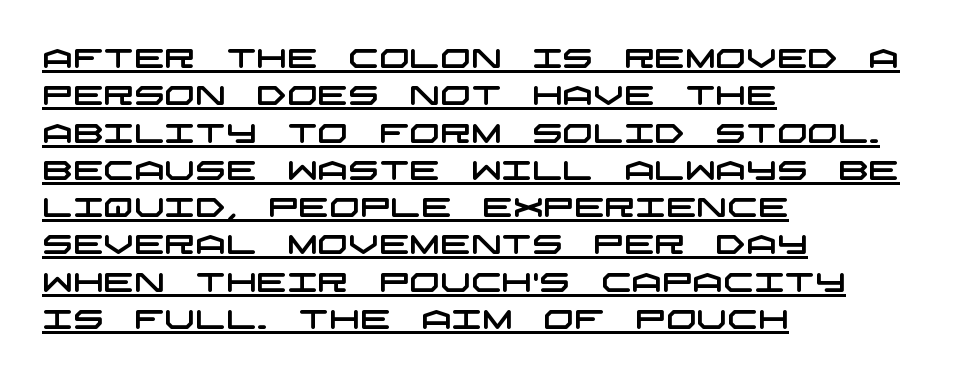
Q: Is the text underlined? A: Yes.
Q: How is the paragraph aligned? A: Left-aligned.
Q: Is the spacing between letters normal or unusually wide? A: Normal.
Q: Is the spacing between lines tight, normal or loose? A: Normal.
